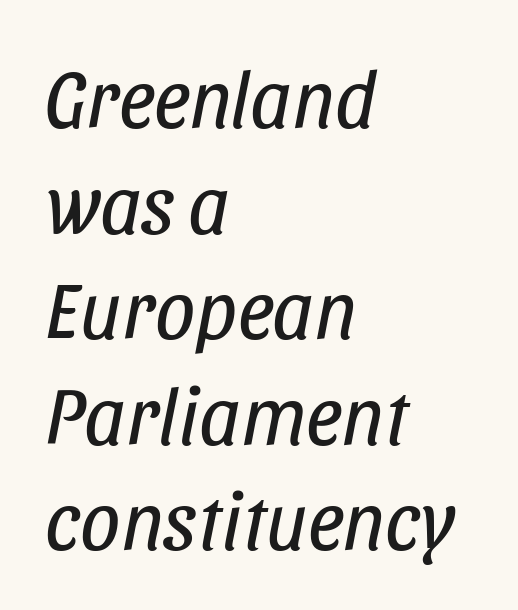
Descenders hang freely into open space. The face used here is proportionally spaced, like ordinary book or web type. Left-aligned paragraph, ragged on the right. No heavy texture on the line: the type isn't bold. In terms of posture, this sample is oblique.
